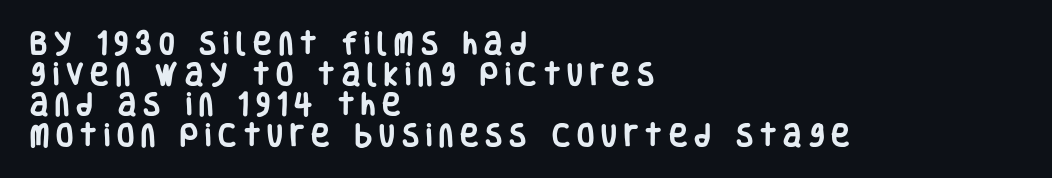
Q: Is the text bold? A: Yes.
Q: Is the text italic (slanted)? A: No, it is upright.
Q: Is the text underlined? A: No.
Q: How is the paragraph aligned? A: Left-aligned.
Q: Is the spacing between letters normal or unusually wide? A: Unusually wide.
